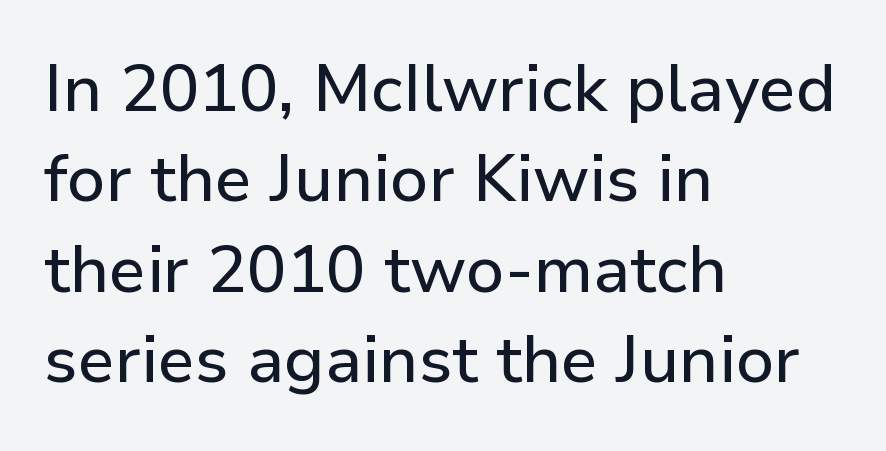
{"serif": "no", "italic": "no", "width": "normal", "stroke_contrast": "low", "x_height": "medium", "monospaced": "no", "underline": "no", "align": "left", "line_spacing": "normal", "line_spacing_ratio": 1.37, "letter_spacing": "normal", "letter_spacing_em": 0.0, "glyph_px": 66}
